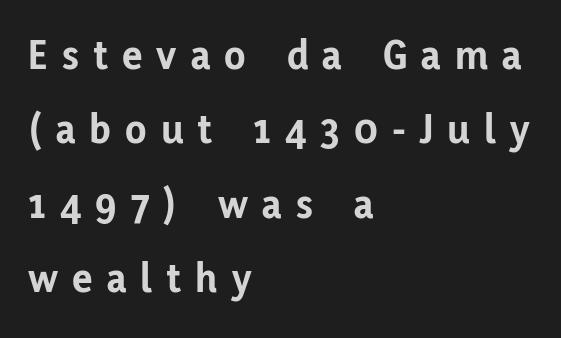
{"serif": "no", "italic": "no", "bold": "yes", "weight": "bold", "width": "normal", "stroke_contrast": "low", "x_height": "medium", "monospaced": "no", "underline": "no", "align": "left", "line_spacing_ratio": 1.73, "letter_spacing": "wide", "letter_spacing_em": 0.33, "glyph_px": 43}
